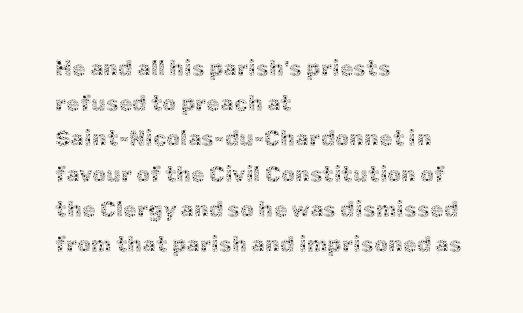
{"italic": "no", "bold": "no", "underline": "no", "align": "left", "line_spacing": "normal", "line_spacing_ratio": 1.6, "letter_spacing": "normal", "letter_spacing_em": 0.0, "glyph_px": 22}
